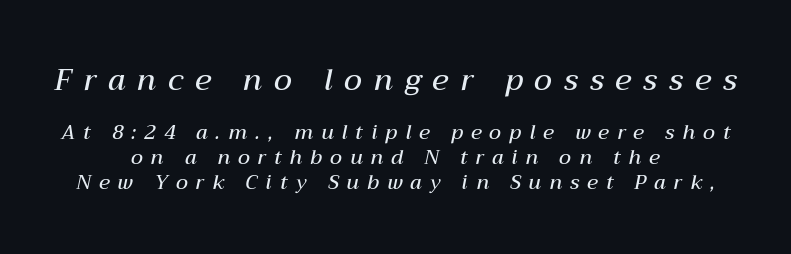
Q: Is the text bold? A: Semi-bold.
Q: Is the text italic (slanted)? A: Yes, it leans right by about 12 degrees.
Q: Is the text underlined? A: No.
Q: How is the paragraph aligned? A: Centered.
Q: Is the spacing between letters normal or unusually wide? A: Unusually wide.
Q: Which block of text is set in a larger size, the first (top) or the second (bottom)? A: The first (top) one.
Q: Width (condensed, normal, or wide)? A: Normal.
Q: Stroke contrast? A: Medium.
Q: x-height? A: Medium.
Q: Monospaced? A: No.
